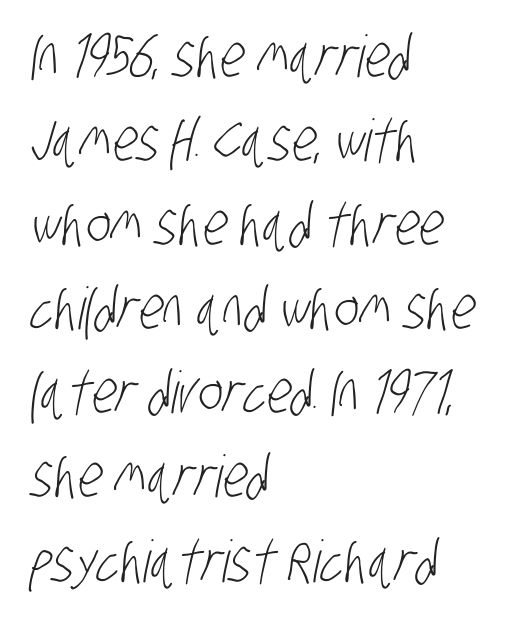
The image shows 58 px light, condensed sans-serif type; set left-aligned, normal line spacing (1.45x), normal letter spacing, not underlined; low stroke contrast and a large x-height.
